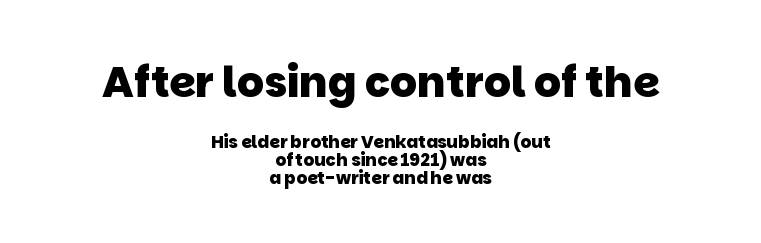
Look at the glyph heights: the upper group is clearly the bigger setting. Heavy-handed strokes throughout: this text is bold. The vertical gap from one line to the next is small. The string is rendered with underlining switched off.
